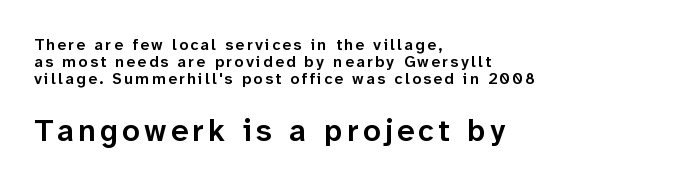
{"serif": "no", "italic": "no", "bold": "semi", "weight": "semibold", "width": "normal", "stroke_contrast": "low", "x_height": "medium", "monospaced": "no", "underline": "no", "align": "left", "line_spacing": "tight", "line_spacing_ratio": 1.06, "larger_block": "second", "size_ratio": 1.94, "glyph_px": 31}
